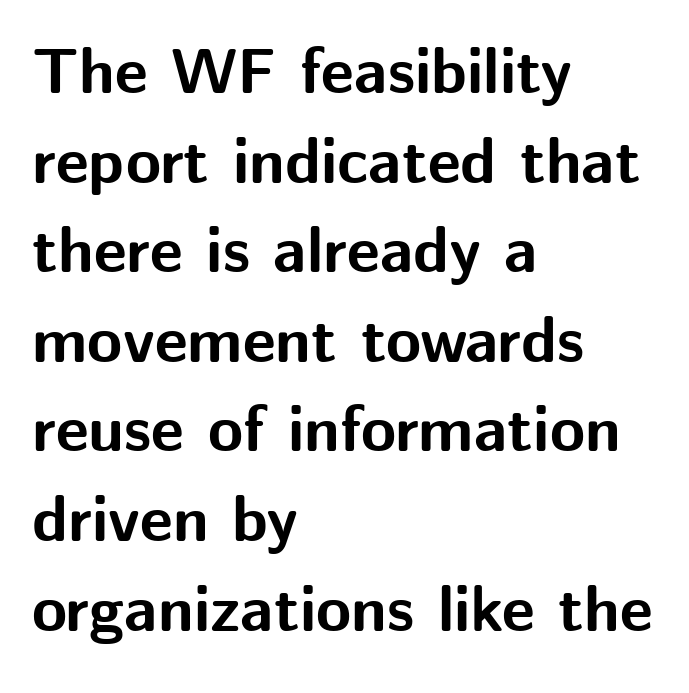
The image shows 64 px bold sans-serif type, upright; set left-aligned, normal line spacing (1.4x), normal letter spacing, not underlined; medium stroke contrast and a medium x-height.
